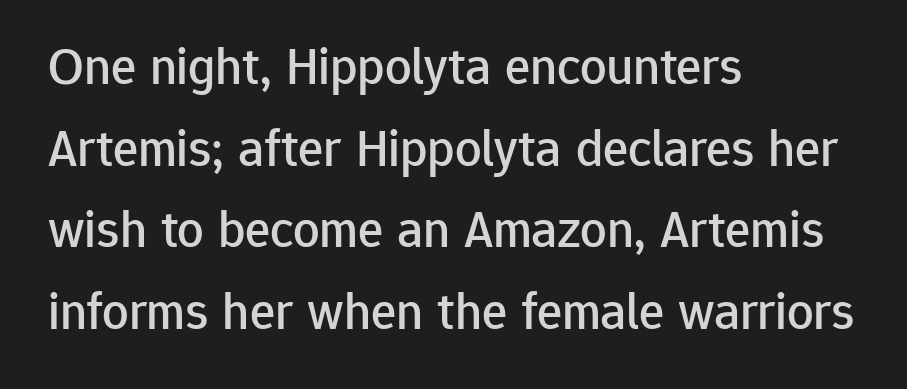
{"serif": "no", "italic": "no", "width": "normal", "stroke_contrast": "low", "x_height": "medium", "monospaced": "no", "underline": "no", "align": "left", "line_spacing": "normal", "line_spacing_ratio": 1.54, "letter_spacing": "normal", "letter_spacing_em": 0.0, "glyph_px": 53}
